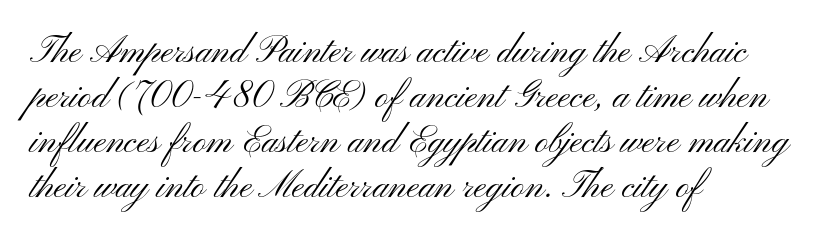
Q: Is the text bold? A: No.
Q: Is the text italic (slanted)? A: Yes.
Q: Is the typeface a serif or a sans-serif typeface? A: Sans-serif.
Q: Is the text underlined? A: No.
Q: How is the paragraph aligned? A: Left-aligned.
Q: Is the spacing between letters normal or unusually wide? A: Normal.
Q: Width (condensed, normal, or wide)? A: Wide.
Q: Stroke contrast? A: Medium.
Q: x-height? A: Small.
Q: Monospaced? A: No.
